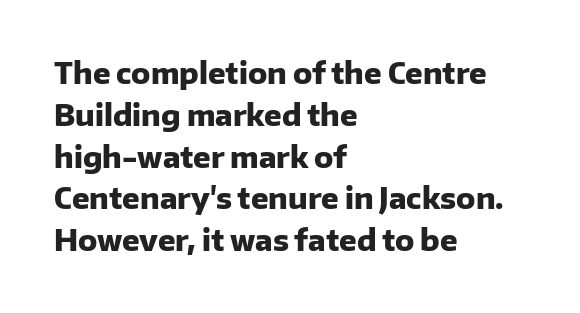
Words appear dense and cohesive because spacing is normal. Unlike a traditional serif, this face leaves its strokes unadorned. The lines sit at an ordinary, default distance from one another. Horizontally, the lines are justified to the leading edge only. Chunky letters — that's bold for sure.
